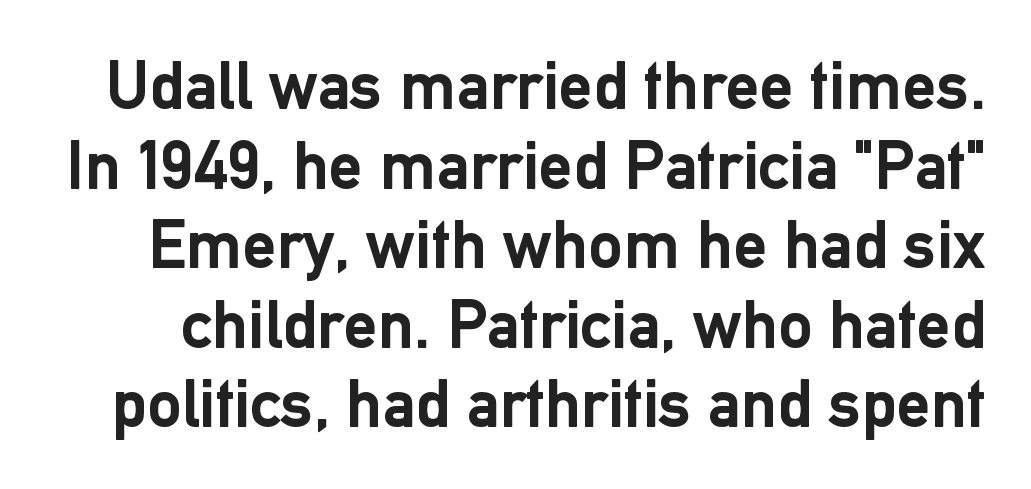
As a designer I'd log this as weight 700, bold. You could not count columns in this text — the font is proportionally spaced. No word sits above an underline. Does the lettering tilt? It doesn't — this is upright. Honestly, the letter spacing is just normal — you wouldn't notice it. Nope, no serifs anywhere on these letters.
